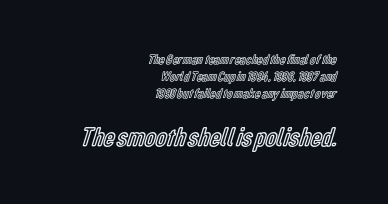
Q: Is the text italic (slanted)? A: Yes.
Q: Is the text underlined? A: No.
Q: How is the paragraph aligned? A: Right-aligned.
Q: Is the spacing between letters normal or unusually wide? A: Normal.
Q: Which block of text is set in a larger size, the first (top) or the second (bottom)? A: The second (bottom) one.
